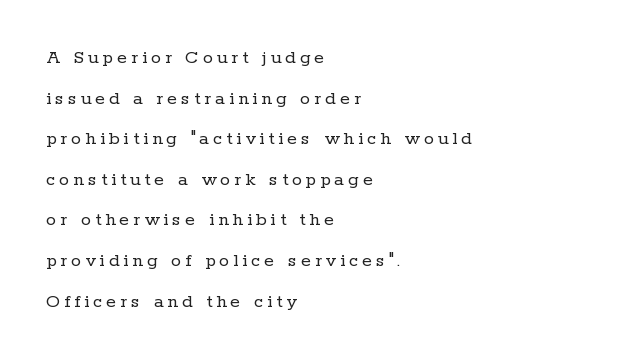
Q: Is the text bold? A: No.
Q: Is the text italic (slanted)? A: No, it is upright.
Q: Is the text underlined? A: No.
Q: How is the paragraph aligned? A: Left-aligned.
Q: Is the spacing between letters normal or unusually wide? A: Unusually wide.
Q: Is the spacing between lines tight, normal or loose? A: Loose.
